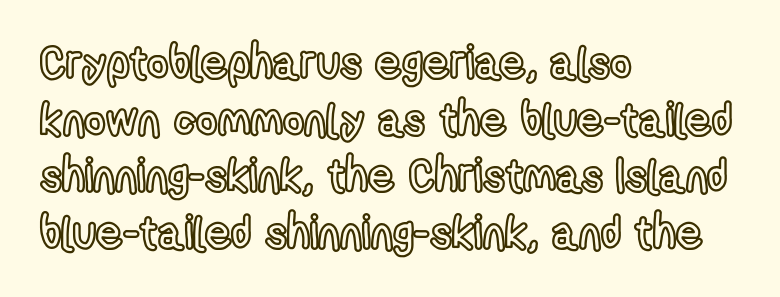
The image shows 46 px condensed type, upright; set left-aligned, line spacing 1.23x, normal letter spacing, not underlined; a medium x-height.
